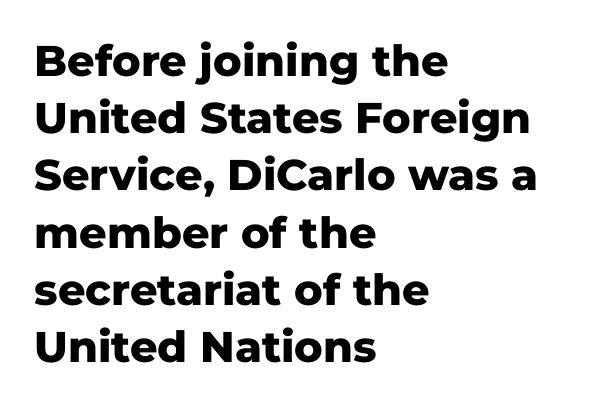
The specimen omits any rule beneath the text block's lines. This block has exactly the height ordinary leading produces. The rag falls on the right side of this text block. Here the designer chose a conventional face with non-uniform glyph widths.
